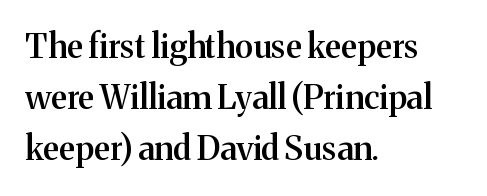
The image shows 33 px semibold serif type, upright; set left-aligned, normal line spacing (1.55x), normal letter spacing, not underlined; medium stroke contrast and a medium x-height.
